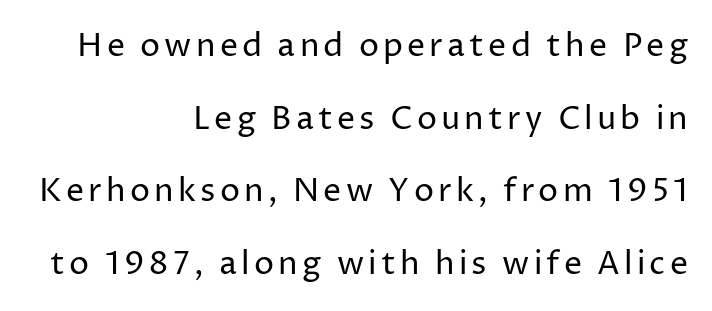
Summary of weight: not heavy and not bold. Reading down the column, the eye jumps a long way to each next line. The ragged edge is on the left, which tells us the setting is flush right. Rendered with straight, roman letterforms.
